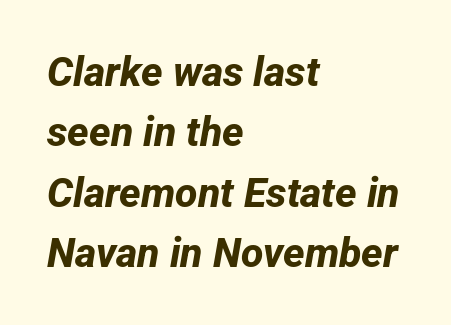
Q: Is the text bold? A: Yes.
Q: Is the typeface a serif or a sans-serif typeface? A: Sans-serif.
Q: Is the text underlined? A: No.
Q: How is the paragraph aligned? A: Left-aligned.
Q: Is the spacing between letters normal or unusually wide? A: Normal.
Q: Is the spacing between lines tight, normal or loose? A: Normal.
Q: Width (condensed, normal, or wide)? A: Normal.
Q: Stroke contrast? A: Low.
Q: x-height? A: Medium.
Q: Monospaced? A: No.
